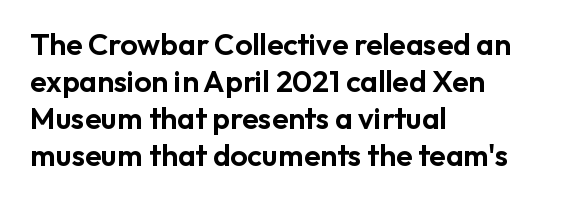
The image shows 30 px sans-serif type, upright; set left-aligned, line spacing 1.23x, normal letter spacing, not underlined; low stroke contrast and a medium x-height.
